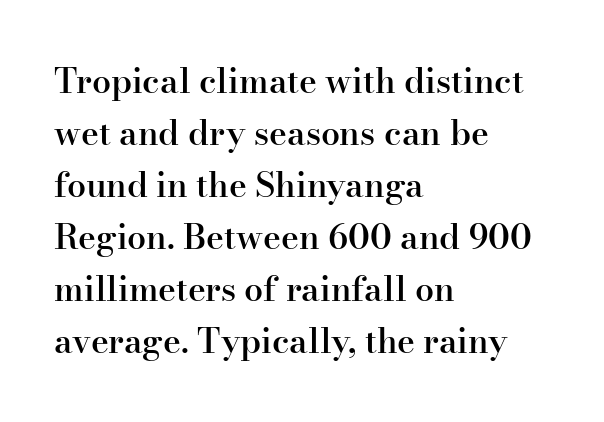
{"serif": "yes", "italic": "no", "bold": "semi", "weight": "semibold", "width": "normal", "stroke_contrast": "high", "x_height": "small", "monospaced": "no", "underline": "no", "align": "left", "line_spacing": "normal", "line_spacing_ratio": 1.53, "letter_spacing": "normal", "letter_spacing_em": 0.0, "glyph_px": 34}
